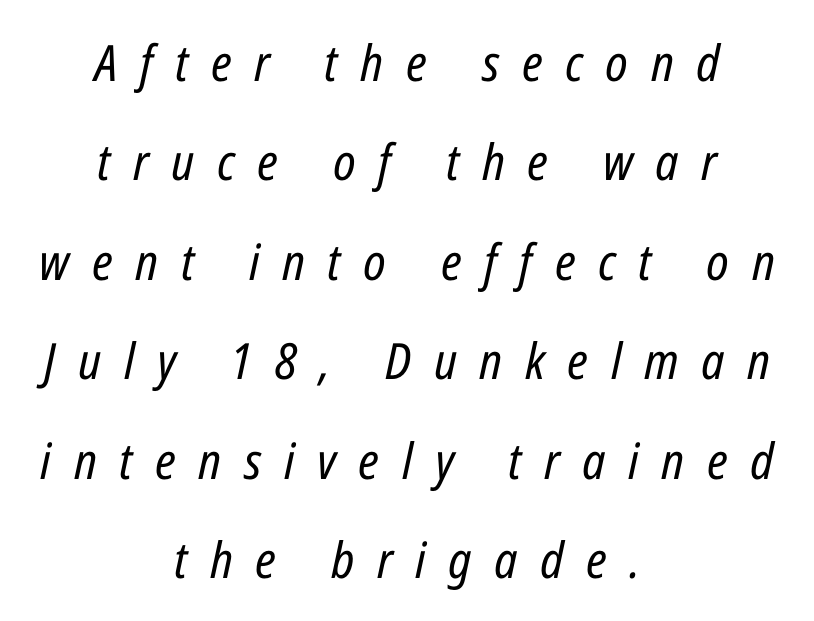
{"italic": "yes", "lean": "right", "slant_degrees": 12, "bold": "no", "weight": "regular", "width": "condensed", "stroke_contrast": "low", "x_height": "medium", "monospaced": "no", "underline": "no", "align": "center", "line_spacing": "loose", "line_spacing_ratio": 1.99, "letter_spacing": "wide", "letter_spacing_em": 0.45, "glyph_px": 50}
